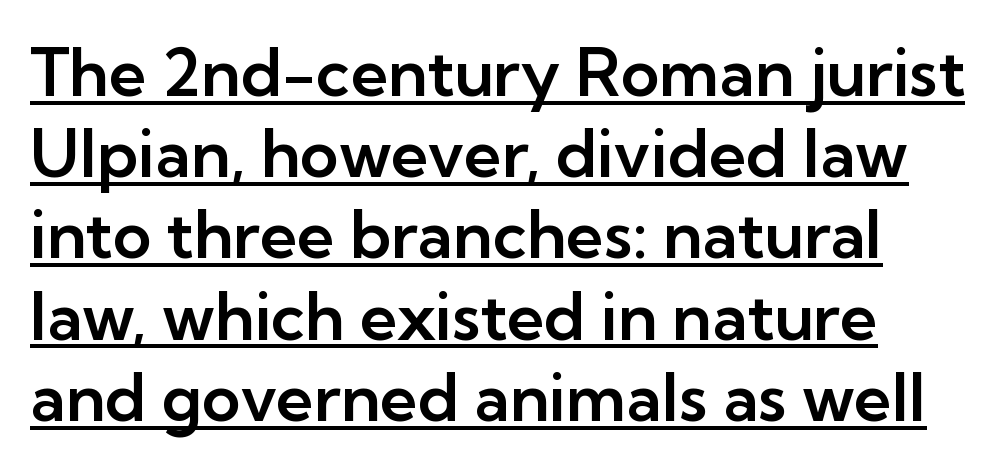
Q: Is the text italic (slanted)? A: No, it is upright.
Q: Is the typeface a serif or a sans-serif typeface? A: Sans-serif.
Q: Is the text underlined? A: Yes.
Q: How is the paragraph aligned? A: Left-aligned.
Q: Is the spacing between letters normal or unusually wide? A: Normal.
Q: Width (condensed, normal, or wide)? A: Normal.
Q: Stroke contrast? A: Low.
Q: x-height? A: Medium.
Q: Monospaced? A: No.
